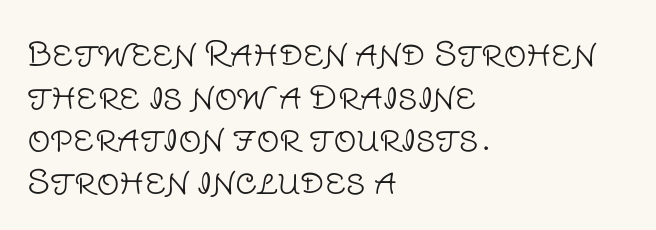
The space between consecutive lines is moderate. No extra ink here — the face is not bold. The gap between lines stays unmarked. Where is the straight margin? On the left.
